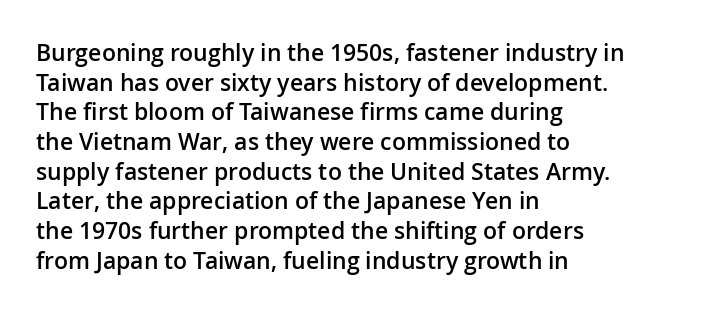
Q: Is the text bold? A: Semi-bold.
Q: Is the text italic (slanted)? A: No, it is upright.
Q: Is the text underlined? A: No.
Q: How is the paragraph aligned? A: Left-aligned.
Q: Is the spacing between letters normal or unusually wide? A: Normal.
Q: Is the spacing between lines tight, normal or loose? A: Normal.
